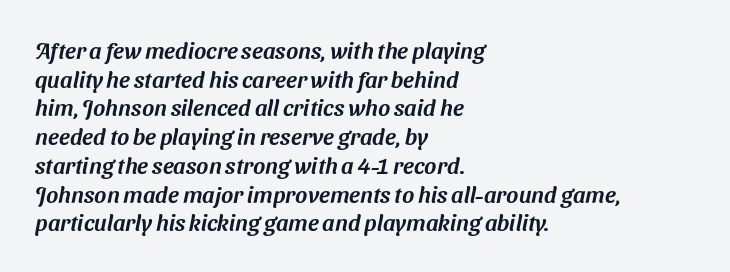
Q: Is the text underlined? A: No.
Q: How is the paragraph aligned? A: Left-aligned.
Q: Is the spacing between letters normal or unusually wide? A: Normal.
Q: Is the spacing between lines tight, normal or loose? A: Normal.
